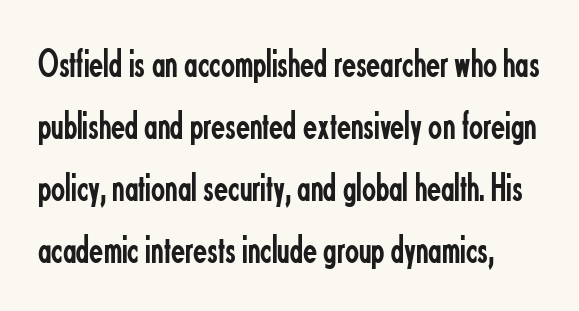
{"serif": "no", "italic": "no", "bold": "no", "weight": "regular", "width": "condensed", "stroke_contrast": "low", "x_height": "small", "monospaced": "no", "underline": "no", "line_spacing": "normal", "line_spacing_ratio": 1.51, "letter_spacing": "normal", "letter_spacing_em": 0.0, "glyph_px": 41}
